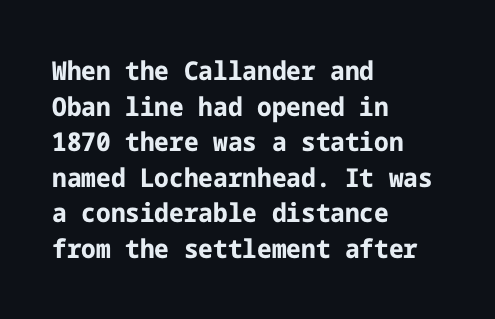
The image shows 26 px bold type, upright; set left-aligned, normal line spacing (1.37x), normal letter spacing, not underlined.
